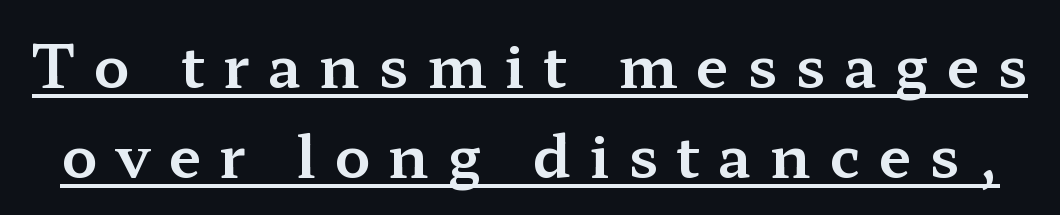
The characters display serif detailing at their extremities. Compared with undecorated copy, this sample adds a rule below the words. Italic? Not at all — the glyphs are vertical. Compared with typical paragraphs, the rows here are spaced about the same. Do the characters align in a grid? No, the font is proportional.
